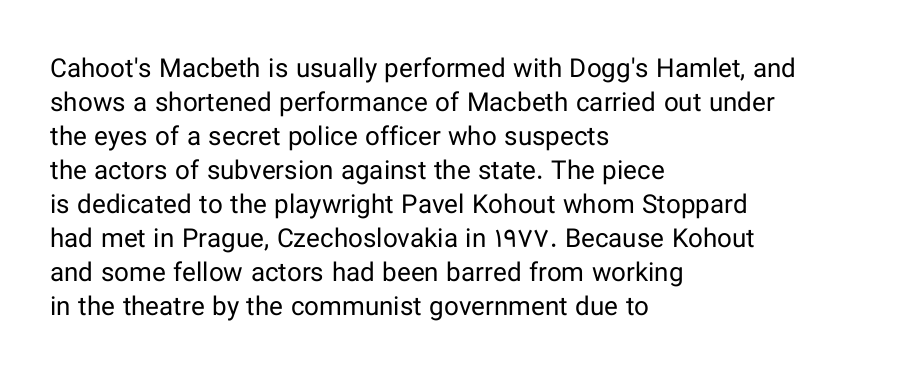
Descenders are the only things crossing below the line. All the whitespace from short lines collects on the right. Characters remain perfectly vertical along every line. The letters sit at their default tracking, neither squeezed nor spread.
